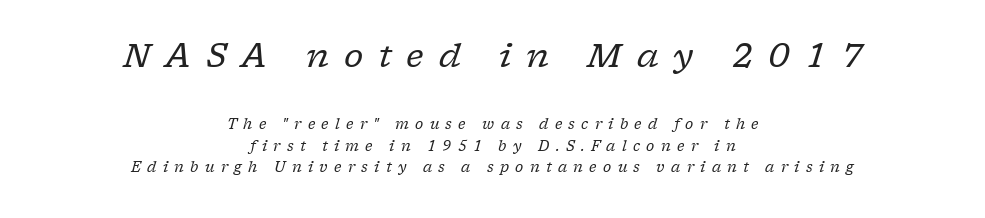
The paragraph shown floats in the horizontal middle. The passage shown is typeset with a serif family. A student would notice the top passage is typeset larger than what follows. Designer's note — italics engaged. Any mark beneath the type? The region is blank.
